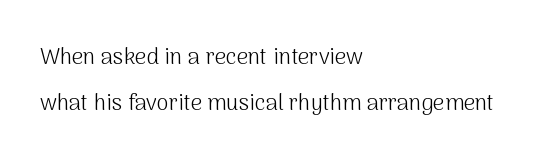
The image shows 22 px text type, upright; set left-aligned, loose line spacing (2.08x), normal letter spacing, not underlined.
